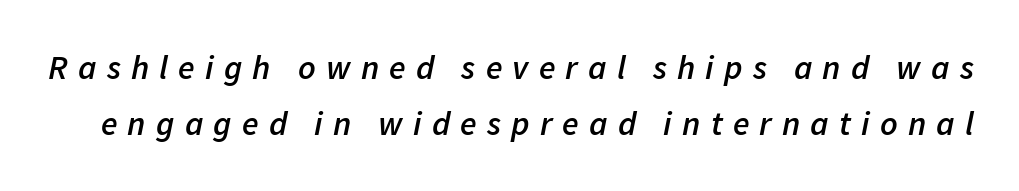
Q: Is the text bold? A: Semi-bold.
Q: Is the text italic (slanted)? A: Yes, it leans right by about 11 degrees.
Q: Is the text underlined? A: No.
Q: Is the spacing between letters normal or unusually wide? A: Unusually wide.
Q: Is the spacing between lines tight, normal or loose? A: Normal.
Q: Width (condensed, normal, or wide)? A: Normal.
Q: Stroke contrast? A: Low.
Q: x-height? A: Medium.
Q: Monospaced? A: No.
